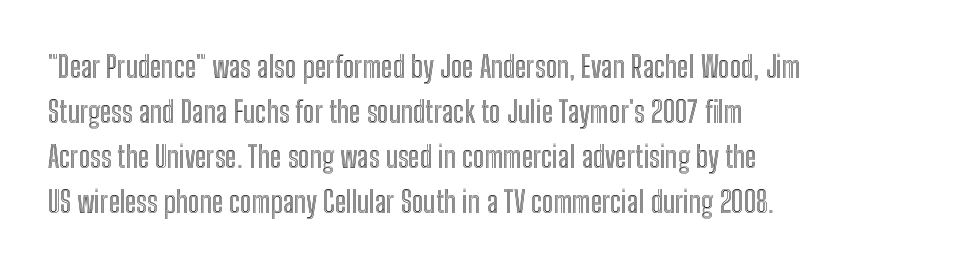
Q: Is the text italic (slanted)? A: No, it is upright.
Q: Is the text underlined? A: No.
Q: How is the paragraph aligned? A: Left-aligned.
Q: Is the spacing between letters normal or unusually wide? A: Normal.
Q: Is the spacing between lines tight, normal or loose? A: Normal.
Q: Width (condensed, normal, or wide)? A: Condensed.
Q: x-height? A: Medium.
Q: Monospaced? A: No.
